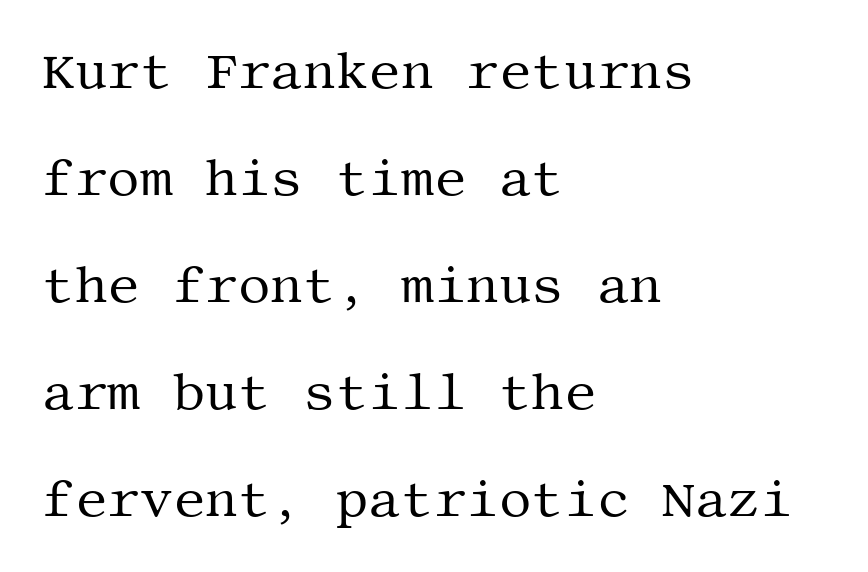
The image shows 51 px regular-weight serif type, upright; set left-aligned, loose line spacing (2.1x), normal letter spacing, not underlined; medium stroke contrast and a large x-height.
